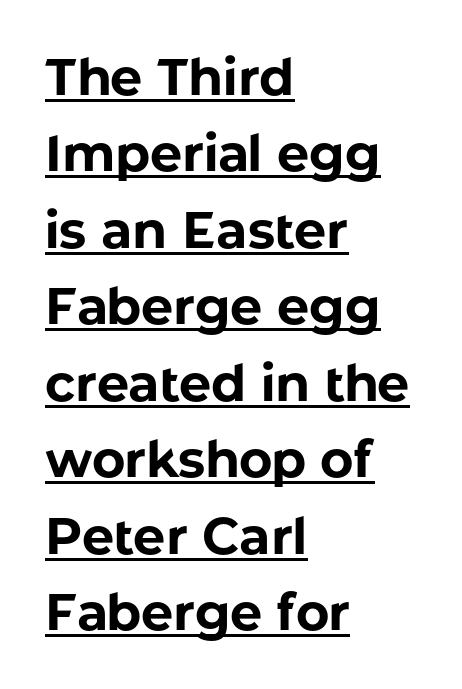
{"serif": "no", "italic": "no", "bold": "yes", "weight": "bold", "width": "normal", "stroke_contrast": "low", "x_height": "medium", "monospaced": "no", "underline": "yes", "align": "left", "line_spacing": "normal", "line_spacing_ratio": 1.5, "letter_spacing": "normal", "letter_spacing_em": 0.0, "glyph_px": 51}
